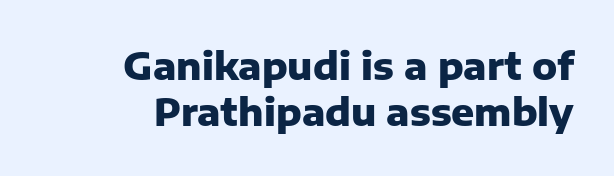
Honestly, the letter spacing is just normal — you wouldn't notice it. Decoration check: the copy has no underline. The axis of the letterforms is exactly vertical. The letters are bold, with thick, heavy strokes. Each line ends at the same right margin while the left side varies. The typeface chosen for these lines omits serifs.
